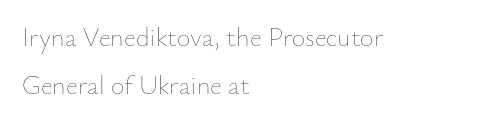
The image shows 26 px text type, upright; set left-aligned, line spacing 1.86x, normal letter spacing, not underlined.
